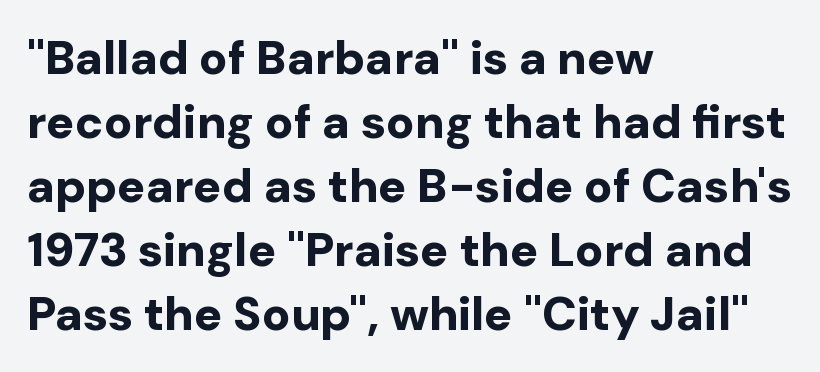
Q: Is the text bold? A: Yes.
Q: Is the text italic (slanted)? A: No, it is upright.
Q: Is the typeface a serif or a sans-serif typeface? A: Sans-serif.
Q: Is the text underlined? A: No.
Q: How is the paragraph aligned? A: Left-aligned.
Q: Is the spacing between letters normal or unusually wide? A: Normal.
Q: Is the spacing between lines tight, normal or loose? A: Normal.
Q: Width (condensed, normal, or wide)? A: Normal.
Q: Stroke contrast? A: Low.
Q: x-height? A: Medium.
Q: Monospaced? A: No.
